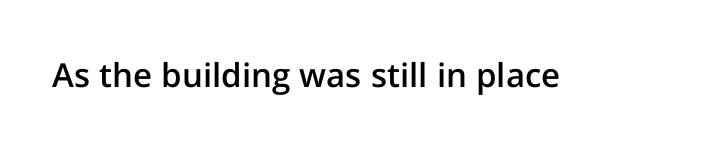
The image shows 33 px semibold sans-serif type, upright; set normal letter spacing, not underlined; low stroke contrast and a medium x-height.
